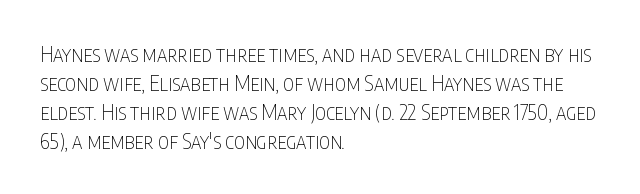
Letters rest on an invisible, unmarked baseline. Heaviness? Minimal to ordinary, like unemphasized prose. The rendering anchors every line to the left-hand side. The line-height multiplier appears to be the usual default.
